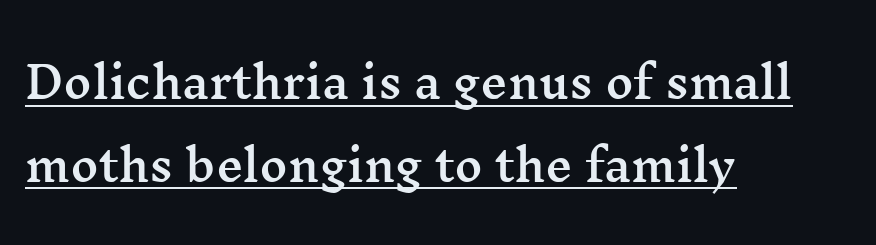
The image shows 43 px wide serif type, upright; set left-aligned, loose line spacing (1.92x), normal letter spacing, underlined; medium stroke contrast and a medium x-height.
